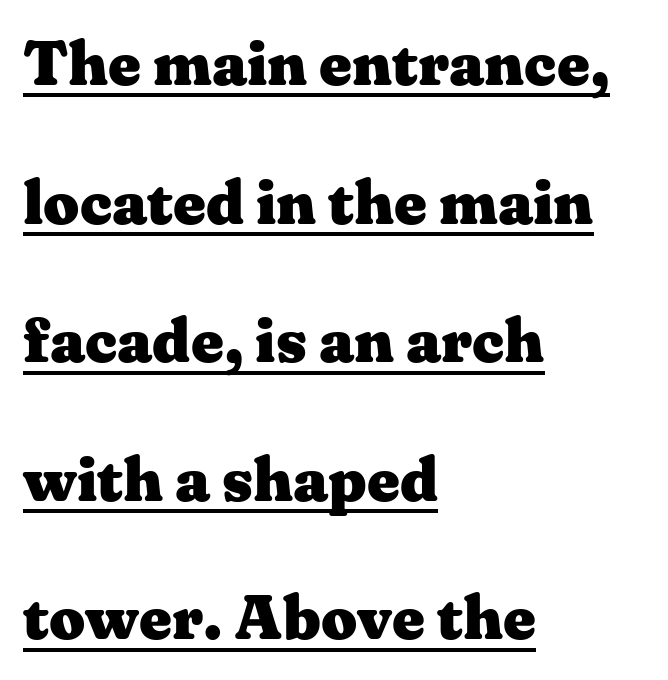
The image shows 63 px heavy, wide serif type, upright; set left-aligned, loose line spacing (2.2x), normal letter spacing, underlined; medium stroke contrast and a medium x-height.
